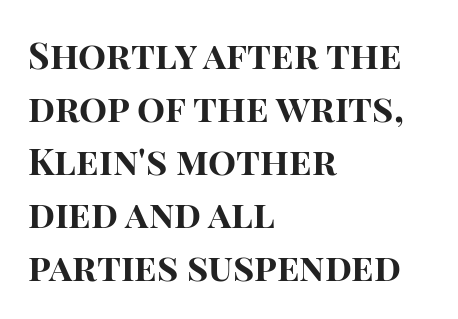
{"serif": "no", "italic": "no", "bold": "yes", "weight": "bold", "width": "normal", "stroke_contrast": "high", "x_height": "large", "monospaced": "no", "underline": "no", "align": "left", "line_spacing": "normal", "line_spacing_ratio": 1.43, "letter_spacing": "normal", "letter_spacing_em": 0.0, "glyph_px": 37}
